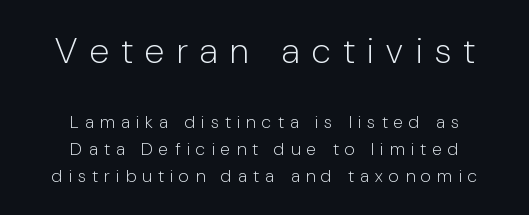
{"serif": "no", "italic": "no", "bold": "no", "weight": "light", "width": "condensed", "stroke_contrast": "low", "x_height": "medium", "monospaced": "no", "underline": "no", "align": "center", "line_spacing": "normal", "line_spacing_ratio": 1.5, "letter_spacing": "wide", "letter_spacing_em": 0.36, "larger_block": "first", "size_ratio": 2.0, "glyph_px": 36}
